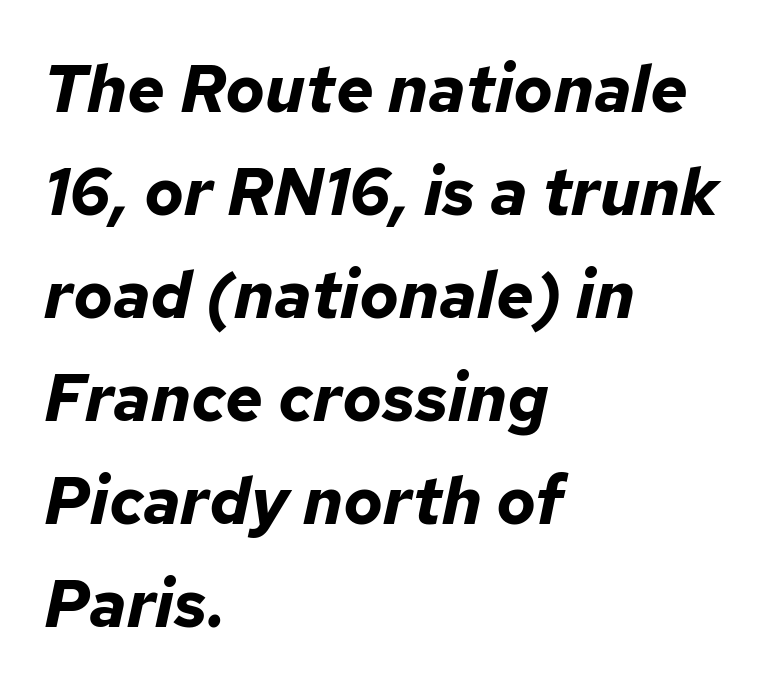
Here the glyphs are tracked normally, forming tight word shapes. Quick note: underline off. The compositor pushed each line to the left boundary. Italic: yes, the glyphs are oblique. The rendering uses natural spacing where letterforms have individual widths. The strokes are fattened all the way to bold.
